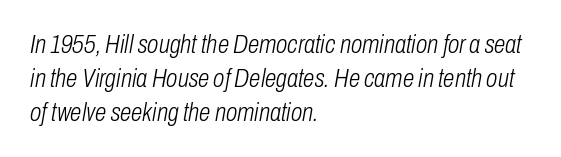
Tracking here is standard; glyphs follow each other at the usual distance. Summary of vertical rhythm: regular, with standard interline spacing. The words here are not underlined. There's an unmistakable incline to the writing here. Stroke thickness stays within the range of a standard reading face or lighter.
